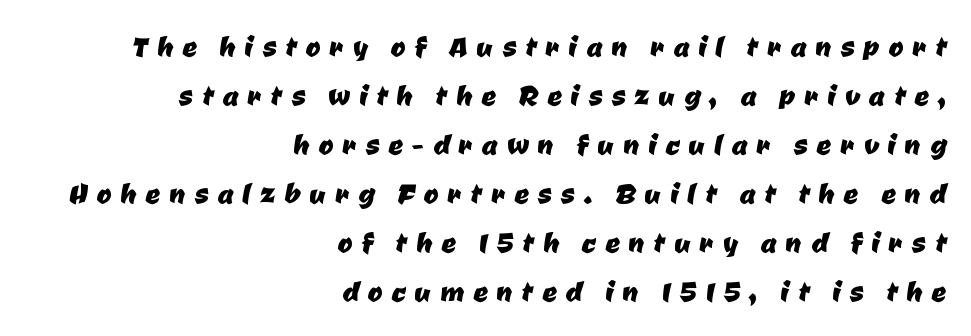
Q: Is the typeface a serif or a sans-serif typeface? A: Sans-serif.
Q: Is the text underlined? A: No.
Q: How is the paragraph aligned? A: Right-aligned.
Q: Is the spacing between letters normal or unusually wide? A: Unusually wide.
Q: Is the spacing between lines tight, normal or loose? A: Normal.
Q: Width (condensed, normal, or wide)? A: Normal.
Q: Stroke contrast? A: Low.
Q: x-height? A: Medium.
Q: Monospaced? A: No.
